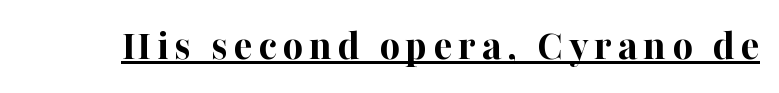
{"serif": "yes", "italic": "no", "bold": "yes", "weight": "bold", "width": "normal", "stroke_contrast": "high", "x_height": "medium", "monospaced": "no", "underline": "yes", "glyph_px": 44}
